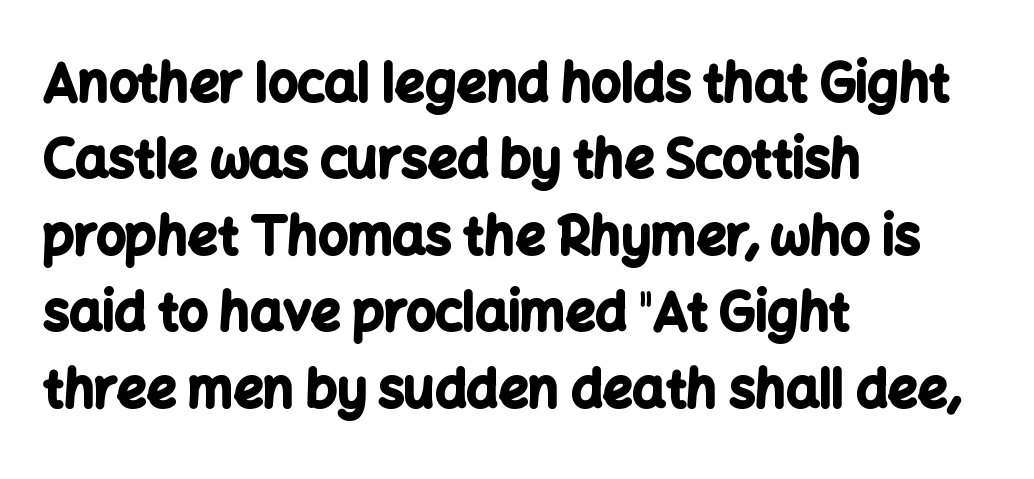
{"serif": "no", "italic": "no", "bold": "yes", "weight": "bold", "width": "normal", "stroke_contrast": "low", "x_height": "medium", "monospaced": "no", "underline": "no", "align": "left", "line_spacing": "normal", "line_spacing_ratio": 1.47, "letter_spacing": "normal", "letter_spacing_em": 0.0, "glyph_px": 52}
